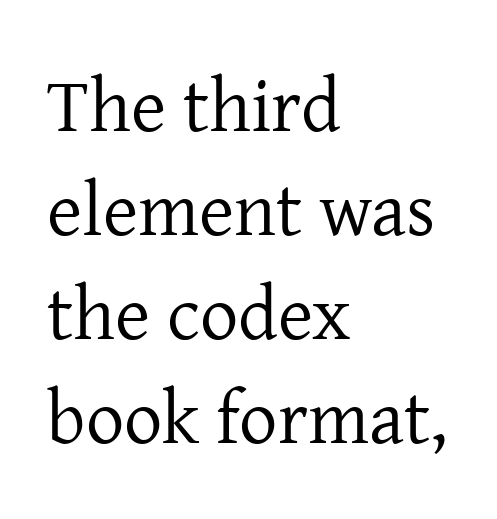
Q: Is the text bold? A: No.
Q: Is the text italic (slanted)? A: No, it is upright.
Q: Is the typeface a serif or a sans-serif typeface? A: Serif.
Q: Is the text underlined? A: No.
Q: How is the paragraph aligned? A: Left-aligned.
Q: Is the spacing between letters normal or unusually wide? A: Normal.
Q: Is the spacing between lines tight, normal or loose? A: Normal.
Q: Width (condensed, normal, or wide)? A: Normal.
Q: Stroke contrast? A: Low.
Q: x-height? A: Medium.
Q: Monospaced? A: No.
